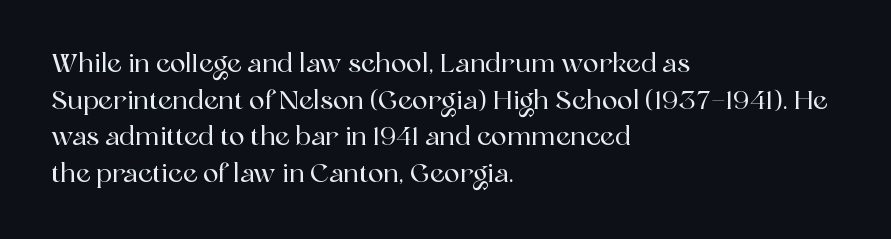
The image shows 26 px text type, upright; set left-aligned, normal line spacing (1.41x), normal letter spacing, not underlined.
